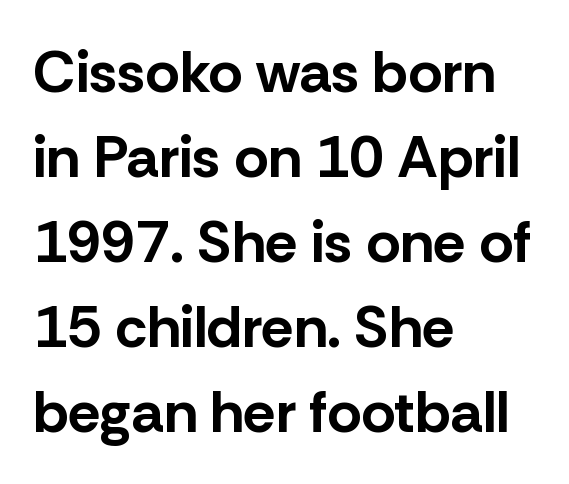
Q: Is the text bold? A: Yes.
Q: Is the text italic (slanted)? A: No, it is upright.
Q: Is the typeface a serif or a sans-serif typeface? A: Sans-serif.
Q: Is the text underlined? A: No.
Q: How is the paragraph aligned? A: Left-aligned.
Q: Is the spacing between letters normal or unusually wide? A: Normal.
Q: Is the spacing between lines tight, normal or loose? A: Normal.
Q: Width (condensed, normal, or wide)? A: Normal.
Q: Stroke contrast? A: Low.
Q: x-height? A: Medium.
Q: Monospaced? A: No.
